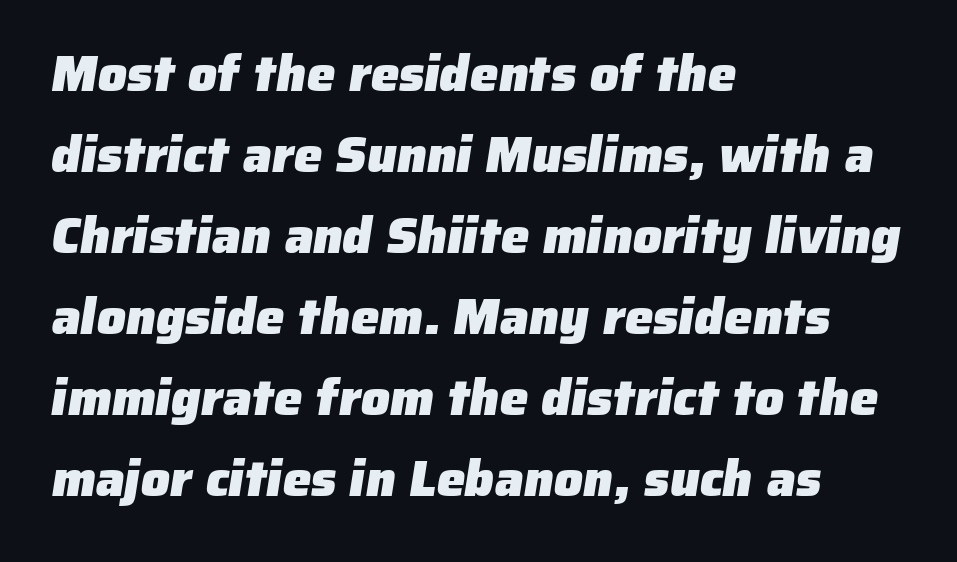
Varying glyph widths throughout — classic text-font behaviour. Typographic density is high because the face is bold. Examine the stroke ends and you'll find no serifs. Check the space under the baseline: it is left empty.
